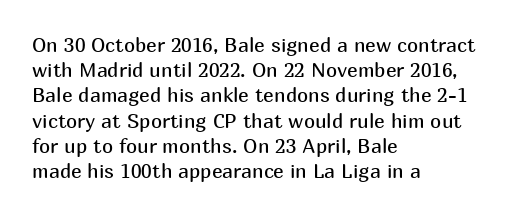
How would I describe the line gaps? Plain and ordinary. Stem width sits at or under what a default text font uses. Posture: straight, roman, zero tilt. Underlining? Definitely not there. How are the letters spaced? Ordinarily, with no added tracking. Alignment: flush left.
